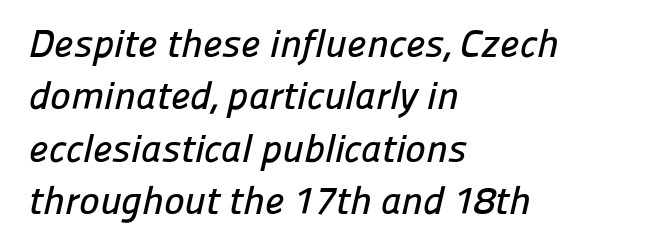
{"serif": "no", "width": "normal", "stroke_contrast": "low", "x_height": "medium", "monospaced": "no", "underline": "no", "align": "left", "line_spacing": "normal", "line_spacing_ratio": 1.34, "letter_spacing": "normal", "letter_spacing_em": 0.0, "glyph_px": 39}
